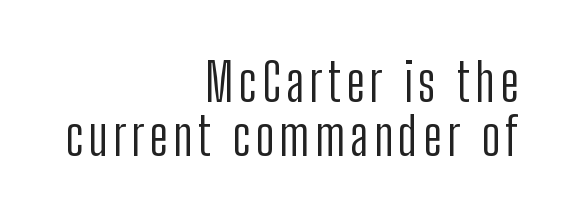
The image shows 53 px light, condensed sans-serif type, upright; set right-aligned, tight line spacing (1.02x), not underlined; low stroke contrast and a medium x-height.
